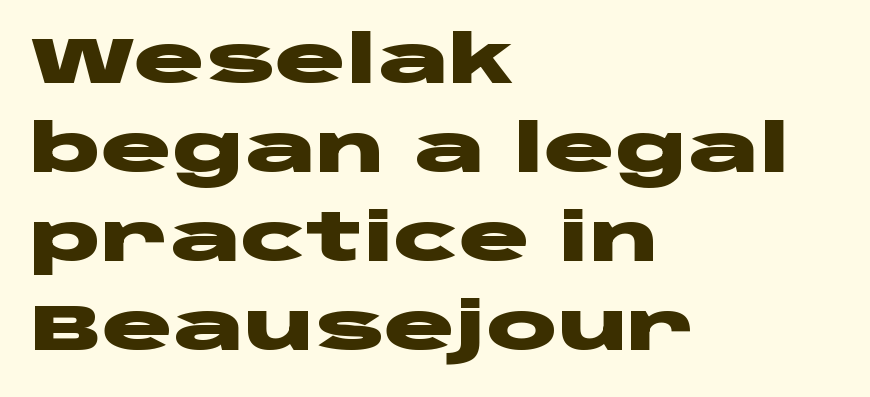
The rendering uses natural spacing where letterforms have individual widths. The designer left line spacing at the default. A clean baseline with only descenders dipping below it. The tracking reads as untouched default to a designer's eye. Grotesque or geometric, the face here clearly has no serifs.
